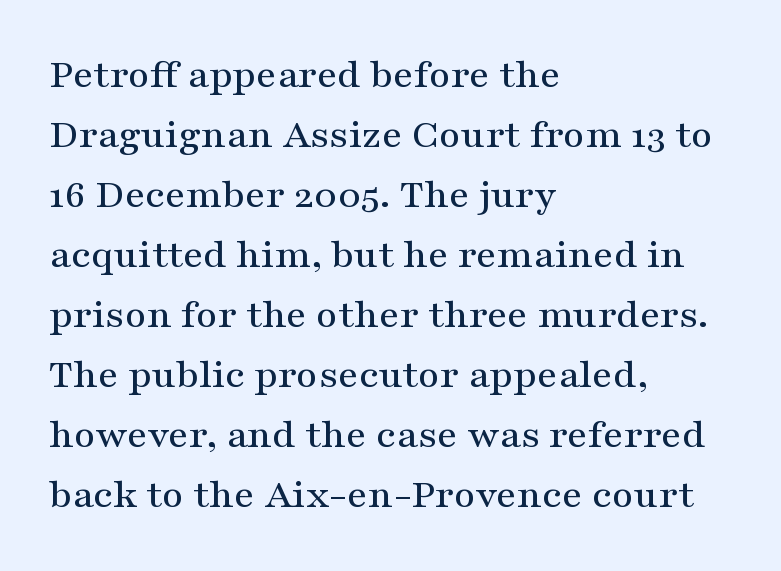
The string is rendered with underlining switched off. The typeface chosen for these lines features serifs. Rendered with straight, roman letterforms. A typesetter would call this proportional, since set widths differ per character. Inter-character spacing is left at the font's built-in metrics.
